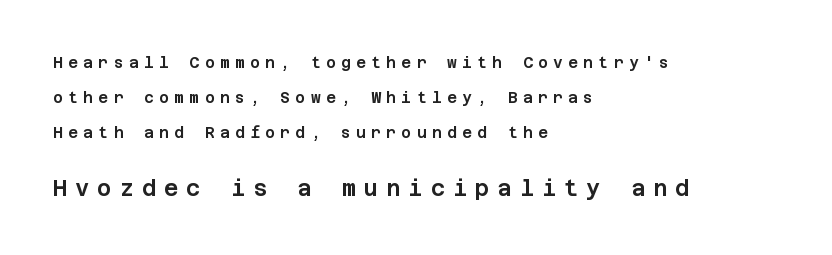
Q: Is the text italic (slanted)? A: No, it is upright.
Q: Is the text underlined? A: No.
Q: How is the paragraph aligned? A: Left-aligned.
Q: Is the spacing between letters normal or unusually wide? A: Unusually wide.
Q: Is the spacing between lines tight, normal or loose? A: Loose.
Q: Which block of text is set in a larger size, the first (top) or the second (bottom)? A: The second (bottom) one.
